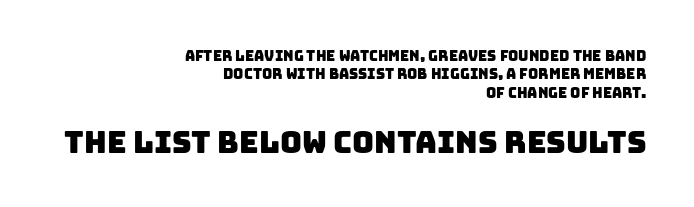
{"serif": "no", "width": "normal", "stroke_contrast": "low", "x_height": "large", "monospaced": "no", "underline": "no", "align": "right", "line_spacing": "normal", "line_spacing_ratio": 1.31, "letter_spacing": "normal", "letter_spacing_em": 0.0, "larger_block": "second", "size_ratio": 2.14, "glyph_px": 30}
